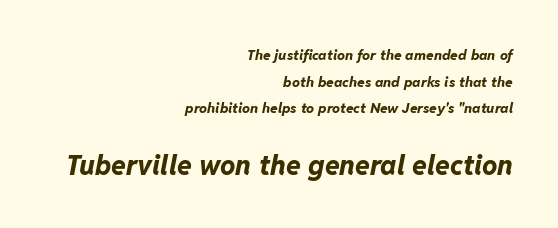
Q: Is the text bold? A: Yes.
Q: Is the text italic (slanted)? A: Yes, it leans right by about 11 degrees.
Q: Is the text underlined? A: No.
Q: How is the paragraph aligned? A: Right-aligned.
Q: Is the spacing between letters normal or unusually wide? A: Normal.
Q: Is the spacing between lines tight, normal or loose? A: Loose.
Q: Which block of text is set in a larger size, the first (top) or the second (bottom)? A: The second (bottom) one.
